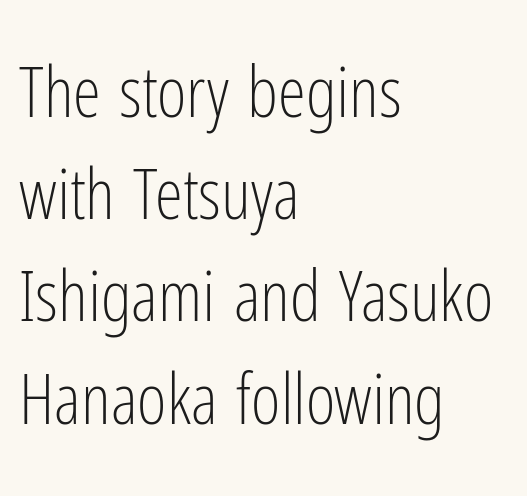
Q: Is the text bold? A: No.
Q: Is the text italic (slanted)? A: No, it is upright.
Q: Is the typeface a serif or a sans-serif typeface? A: Sans-serif.
Q: Is the text underlined? A: No.
Q: How is the paragraph aligned? A: Left-aligned.
Q: Is the spacing between letters normal or unusually wide? A: Normal.
Q: Is the spacing between lines tight, normal or loose? A: Normal.
Q: Width (condensed, normal, or wide)? A: Condensed.
Q: Stroke contrast? A: Low.
Q: x-height? A: Medium.
Q: Monospaced? A: No.
